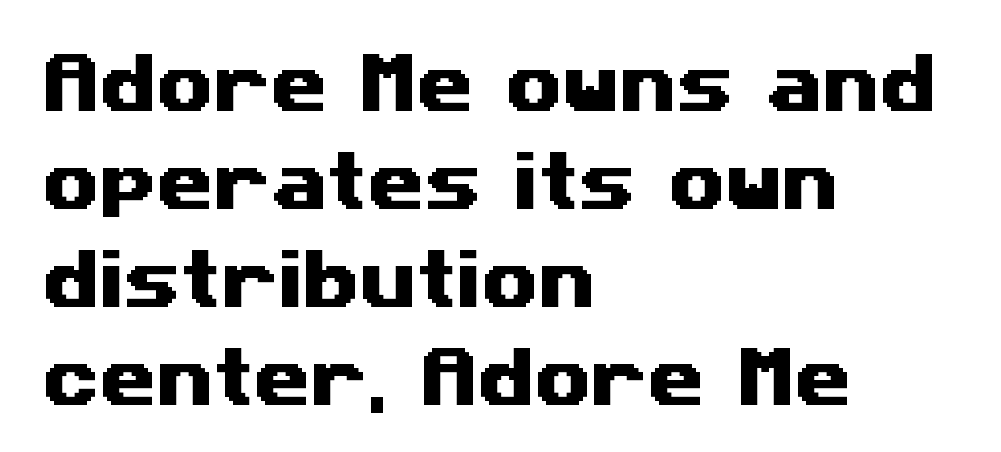
The image shows 65 px wide sans-serif type; set left-aligned, normal line spacing (1.51x), normal letter spacing, not underlined; medium stroke contrast and a medium x-height.
